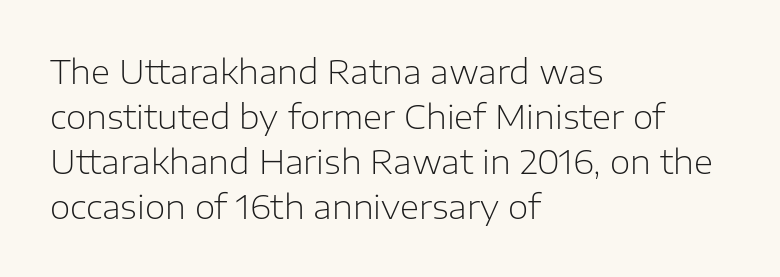
Quick note: underline off. Posture: straight, roman, zero tilt. You could call the tracking neutral — neither tight nor loose. The strokes carry an ordinary text weight at most.
